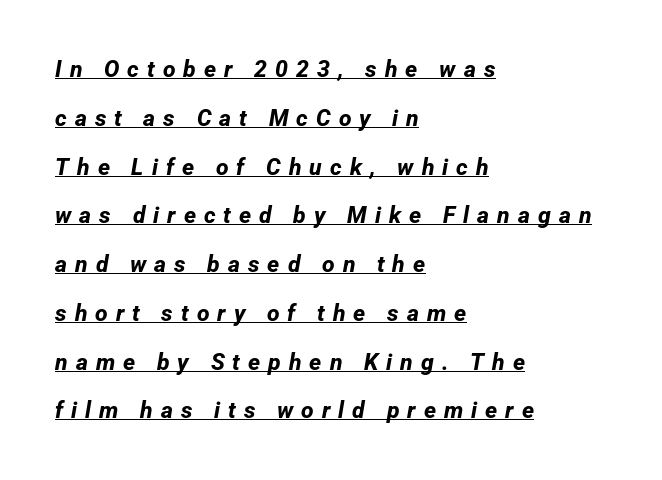
The image shows 23 px bold type; set left-aligned, loose line spacing (2.12x), unusually wide letter spacing (+0.35 em), underlined.
